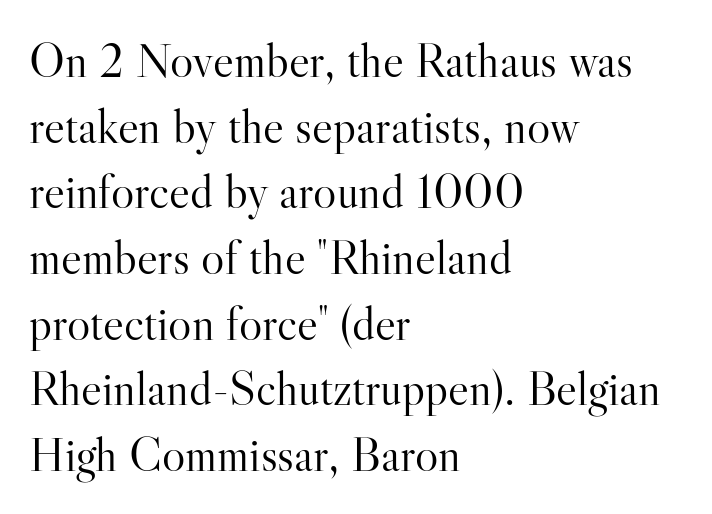
The image shows 49 px light serif type, upright; set left-aligned, normal line spacing (1.34x), normal letter spacing, not underlined; high stroke contrast and a small x-height.
